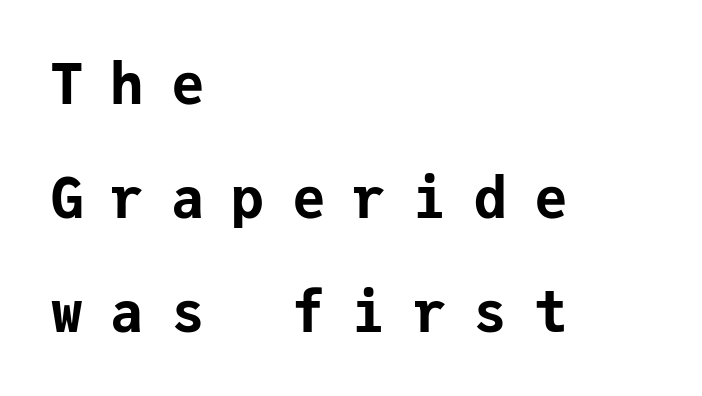
You could count columns in this text — the font is strictly monospaced. Check under the words: just untouched page. Short and long lines alike share a common starting point at left. Leading: increased.
